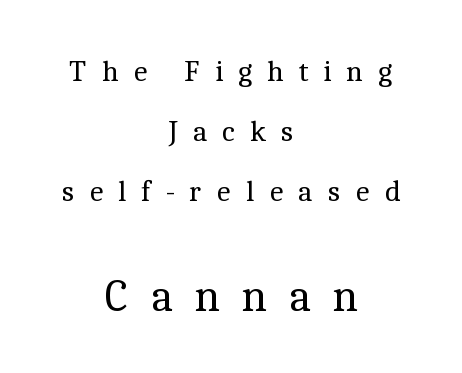
{"serif": "yes", "italic": "no", "bold": "no", "weight": "regular", "width": "normal", "x_height": "medium", "monospaced": "no", "underline": "no", "align": "center", "line_spacing": "loose", "line_spacing_ratio": 2.0, "letter_spacing": "wide", "letter_spacing_em": 0.49, "larger_block": "second", "size_ratio": 1.5, "glyph_px": 45}
